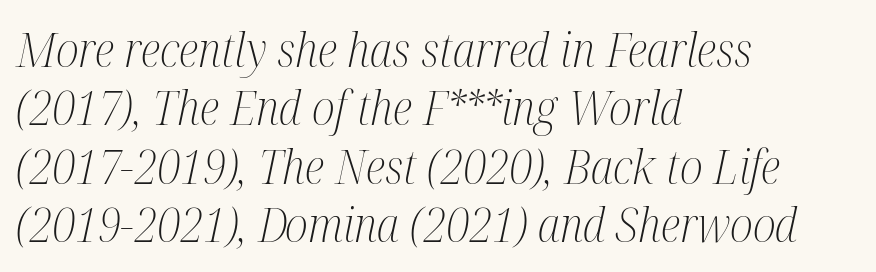
The passage shown is not bold in any degree. Each row of text sits above clean, open space. Nothing unusual about the tracking: characters are spaced as the font intends. Posture: slanted. Is this a fixed-width face? No — the glyphs have proportional, varying widths. The ragged edge is on the right, which tells us the setting is flush left.
